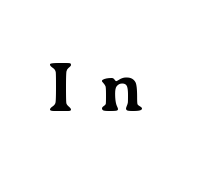
Q: Is the text bold? A: Yes.
Q: Is the text italic (slanted)? A: No, it is upright.
Q: Is the typeface a serif or a sans-serif typeface? A: Serif.
Q: Is the text underlined? A: No.
Q: Is the spacing between letters normal or unusually wide? A: Unusually wide.
Q: Width (condensed, normal, or wide)? A: Normal.
Q: Stroke contrast? A: Medium.
Q: x-height? A: Medium.
Q: Monospaced? A: No.
